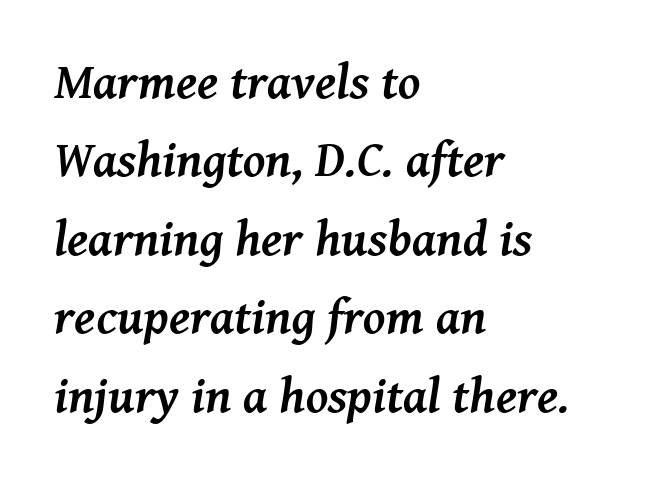
Q: Is the text bold? A: Yes.
Q: Is the text italic (slanted)? A: Yes, it leans right by about 8 degrees.
Q: Is the typeface a serif or a sans-serif typeface? A: Serif.
Q: Is the text underlined? A: No.
Q: How is the paragraph aligned? A: Left-aligned.
Q: Is the spacing between letters normal or unusually wide? A: Normal.
Q: Is the spacing between lines tight, normal or loose? A: Normal.
Q: Width (condensed, normal, or wide)? A: Normal.
Q: Stroke contrast? A: Medium.
Q: x-height? A: Medium.
Q: Monospaced? A: No.
